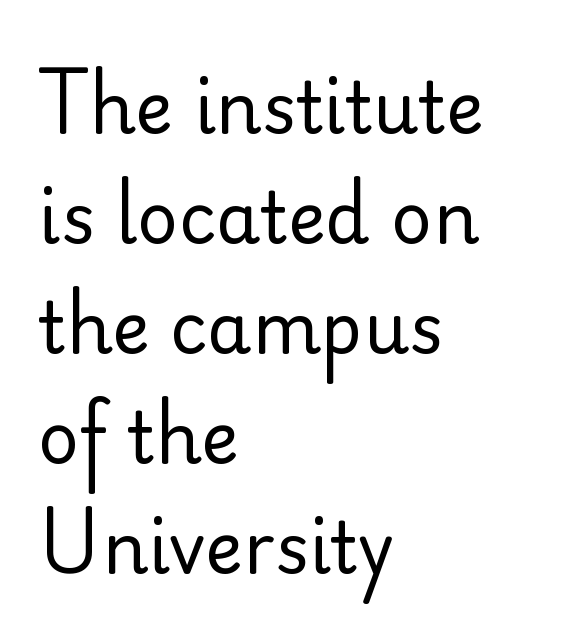
Q: Is the text bold? A: No.
Q: Is the text italic (slanted)? A: No, it is upright.
Q: Is the typeface a serif or a sans-serif typeface? A: Sans-serif.
Q: Is the text underlined? A: No.
Q: How is the paragraph aligned? A: Left-aligned.
Q: Is the spacing between letters normal or unusually wide? A: Normal.
Q: Is the spacing between lines tight, normal or loose? A: Normal.
Q: Width (condensed, normal, or wide)? A: Normal.
Q: Stroke contrast? A: Low.
Q: x-height? A: Small.
Q: Monospaced? A: No.
